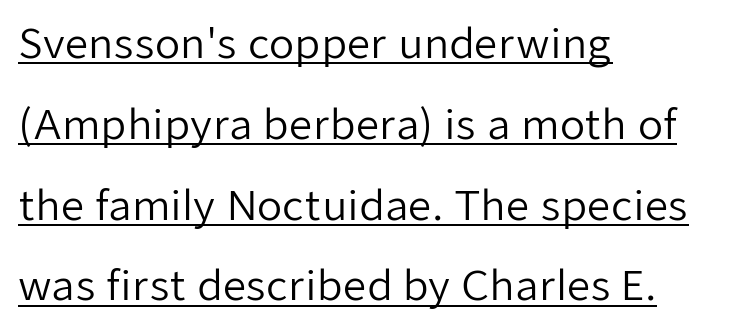
{"serif": "no", "italic": "no", "bold": "no", "weight": "regular", "width": "normal", "stroke_contrast": "low", "x_height": "medium", "monospaced": "no", "underline": "yes", "align": "left", "line_spacing": "loose", "line_spacing_ratio": 1.97, "letter_spacing": "normal", "letter_spacing_em": 0.0, "glyph_px": 41}
